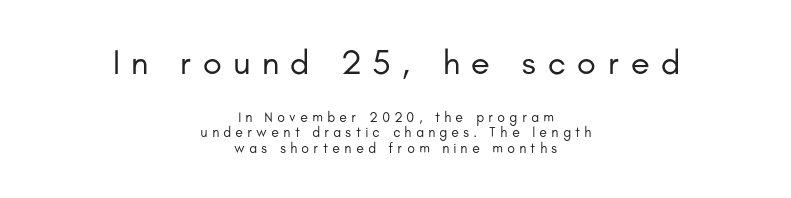
The image shows 35 px regular-weight sans-serif type, upright; set centered, tight line spacing (1.13x), unusually wide letter spacing (+0.32 em), not underlined; the first (top) block is 2.5x larger; low stroke contrast and a small x-height.
